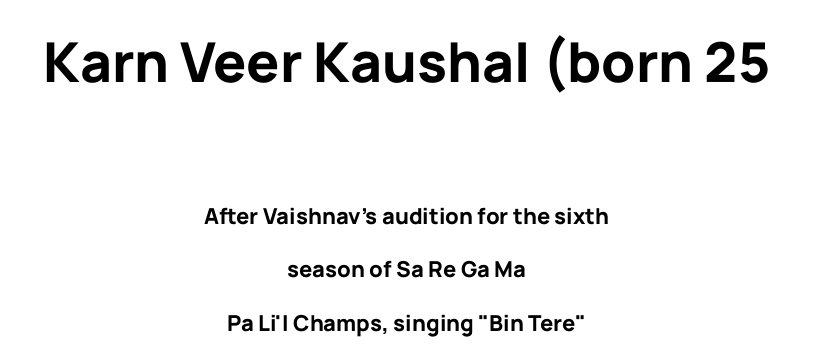
{"serif": "no", "italic": "no", "bold": "yes", "weight": "bold", "width": "normal", "stroke_contrast": "low", "x_height": "medium", "monospaced": "no", "underline": "no", "align": "center", "line_spacing": "loose", "line_spacing_ratio": 2.42, "letter_spacing": "normal", "letter_spacing_em": 0.0, "larger_block": "first", "size_ratio": 2.5, "glyph_px": 55}
